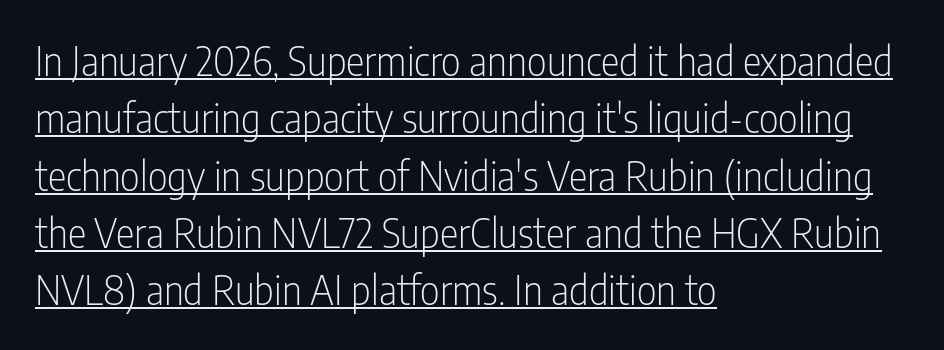
The image shows 39 px light, condensed sans-serif type, upright; set left-aligned, normal line spacing (1.47x), normal letter spacing, underlined; low stroke contrast and a medium x-height.
